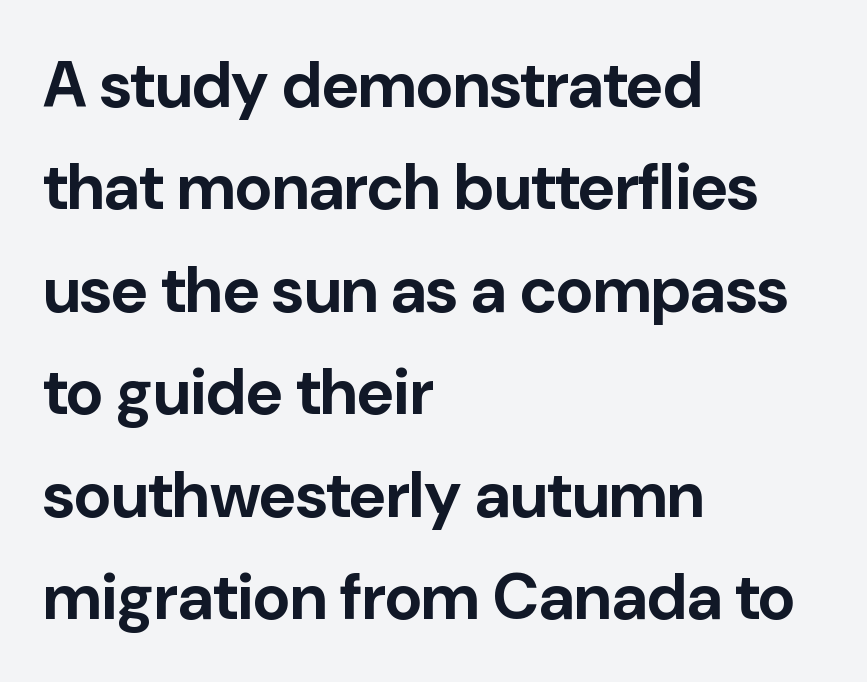
The letters stand straight up with perfectly vertical stems. A typesetter would call this proportional, since set widths differ per character. The paragraph shown leans on its left margin. Decoration check: the copy has no underline.
